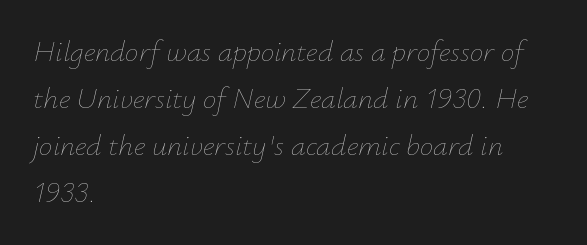
The image shows 30 px thin type, italic (leaning right); set left-aligned, normal line spacing (1.57x), normal letter spacing, not underlined; low stroke contrast and a small x-height.
